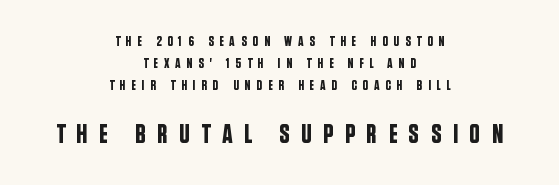
Notice how the passage keeps no hard edge, just a central spine. This block has exactly the height ordinary leading produces. The axis of the letterforms is exactly vertical. The type is letterspaced generously, with wide tracking.
